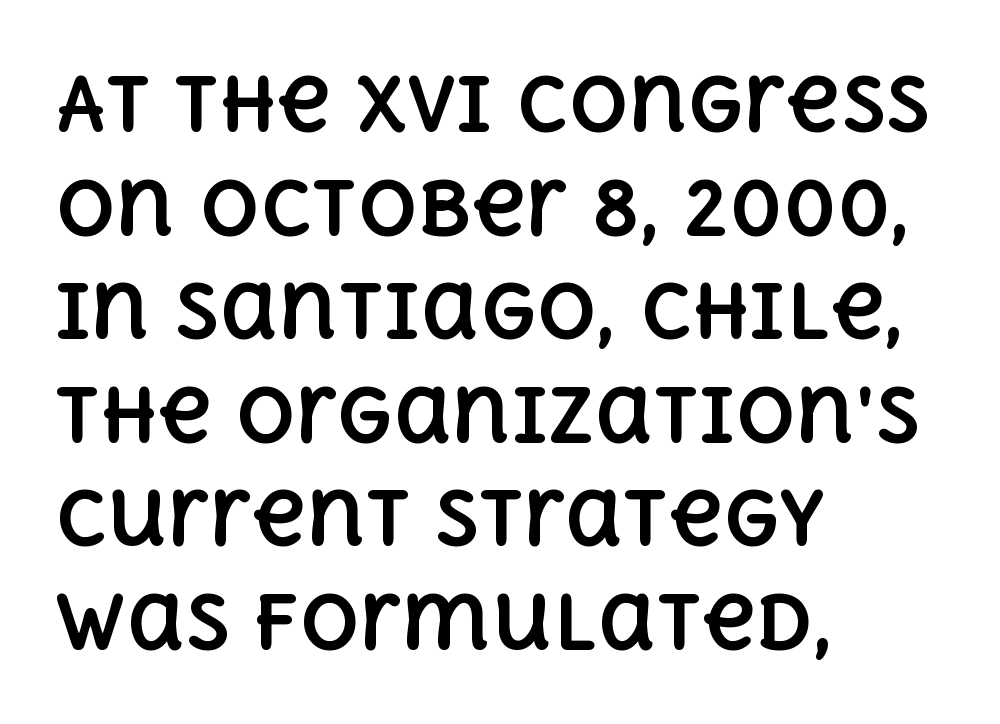
{"italic": "no", "bold": "yes", "weight": "bold", "width": "normal", "x_height": "large", "monospaced": "no", "underline": "no", "align": "left", "line_spacing": "normal", "line_spacing_ratio": 1.4, "letter_spacing": "normal", "letter_spacing_em": 0.0, "glyph_px": 74}
